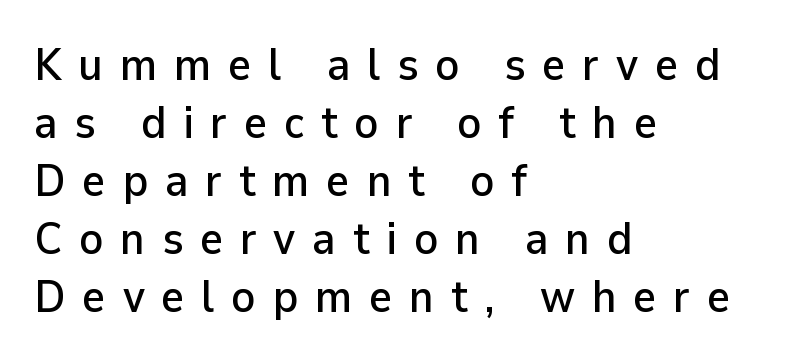
The image shows 45 px sans-serif type, upright; set left-aligned, normal line spacing (1.29x), unusually wide letter spacing (+0.37 em), not underlined; low stroke contrast and a medium x-height.
